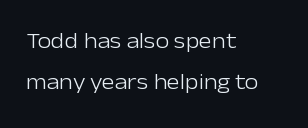
The image shows 22 px text type, upright; set left-aligned, line spacing 1.88x, normal letter spacing, not underlined.
